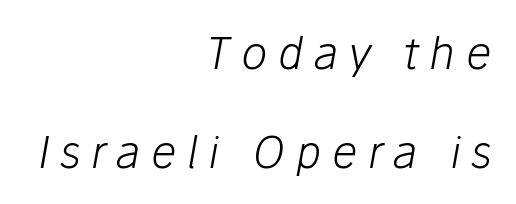
{"italic": "yes", "lean": "right", "slant_degrees": 10, "bold": "no", "weight": "light", "width": "normal", "stroke_contrast": "low", "x_height": "medium", "monospaced": "no", "underline": "no", "align": "right", "line_spacing": "loose", "line_spacing_ratio": 2.24, "letter_spacing": "wide", "letter_spacing_em": 0.24, "glyph_px": 44}
